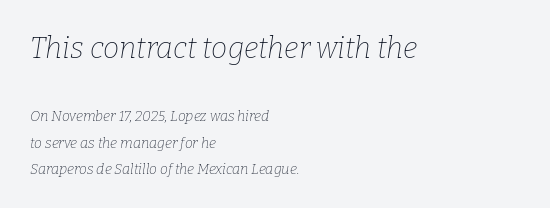
The image shows 29 px thin serif type, italic (leaning right); set left-aligned, line spacing 1.87x, normal letter spacing, not underlined; the first (top) block is 2.07x larger; low stroke contrast and a medium x-height.
